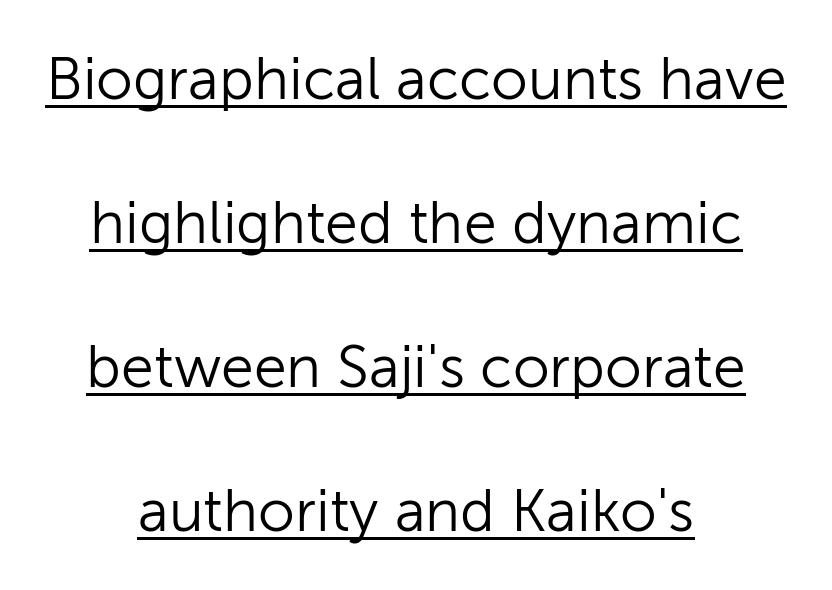
The image shows 59 px light sans-serif type, upright; set centered, loose line spacing (2.44x), normal letter spacing, underlined; low stroke contrast and a medium x-height.
